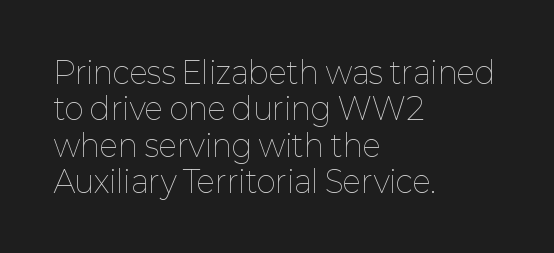
The image shows 30 px thin type, upright; set left-aligned, line spacing 1.21x, normal letter spacing, not underlined; low stroke contrast and a medium x-height.
